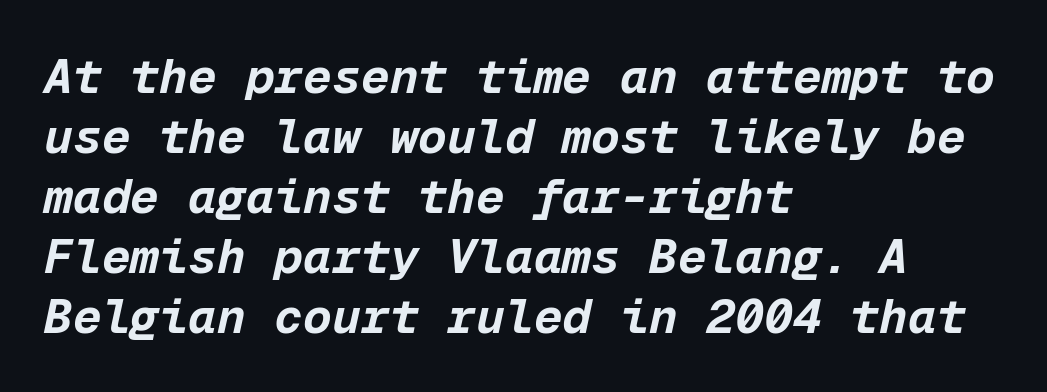
Q: Is the text bold? A: Yes.
Q: Is the text italic (slanted)? A: Yes, it leans right by about 12 degrees.
Q: Is the text underlined? A: No.
Q: How is the paragraph aligned? A: Left-aligned.
Q: Is the spacing between letters normal or unusually wide? A: Normal.
Q: Is the spacing between lines tight, normal or loose? A: Normal.
Q: Width (condensed, normal, or wide)? A: Normal.
Q: Stroke contrast? A: Low.
Q: x-height? A: Medium.
Q: Monospaced? A: Yes.
